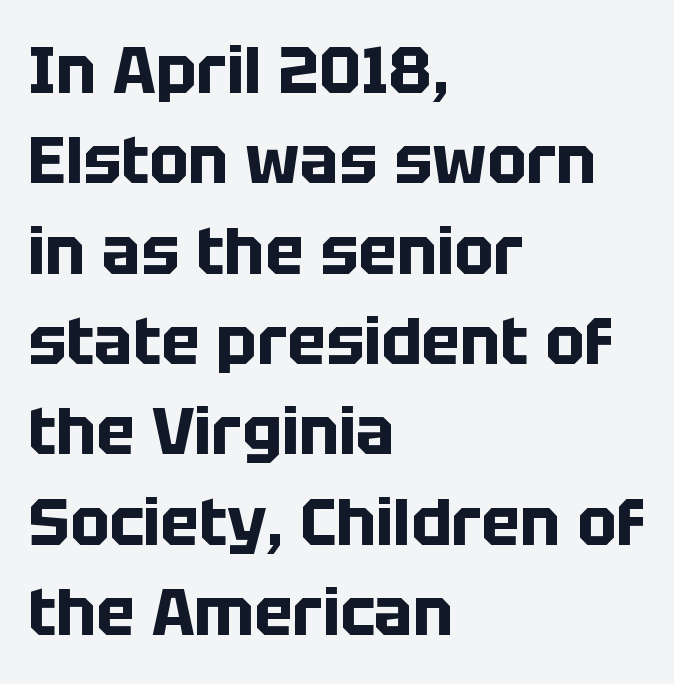
Anything drawn beneath the words? Only blank space. Summary of weight: heavy, a full bold. Character widths vary here, with narrow letters taking less room than wide ones. Spacing between characters is what you'd get straight out of the box. These lines sit exactly where default settings would place them. Quick note: not italic, upright.
